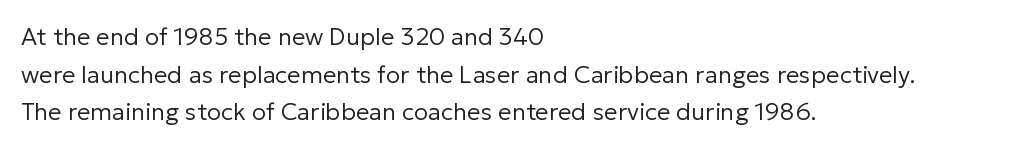
{"italic": "no", "bold": "no", "underline": "no", "align": "left", "line_spacing": "normal", "line_spacing_ratio": 1.57, "letter_spacing": "normal", "letter_spacing_em": 0.0, "glyph_px": 24}
